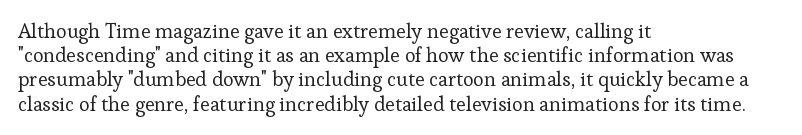
{"italic": "no", "bold": "no", "underline": "no", "align": "left", "line_spacing_ratio": 1.21, "letter_spacing": "normal", "letter_spacing_em": 0.0, "glyph_px": 20}
